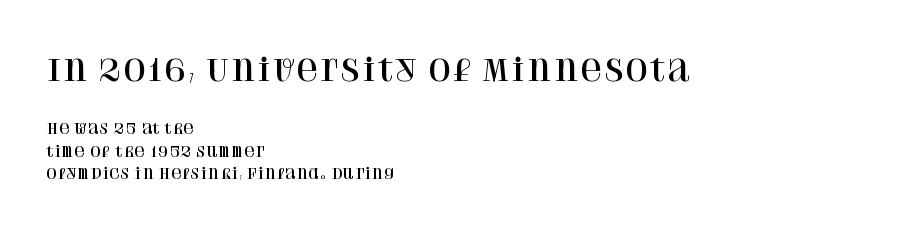
The image shows 30 px serif type, upright; set left-aligned, normal line spacing (1.61x), normal letter spacing, not underlined; the first (top) block is 2.14x larger; high stroke contrast and a large x-height.
